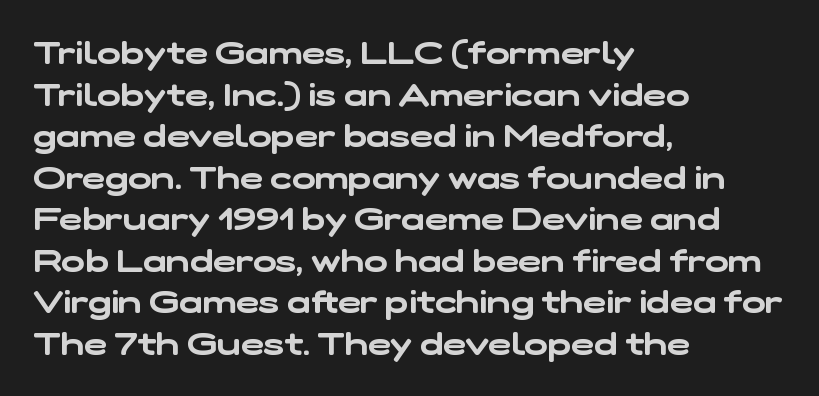
{"serif": "no", "width": "wide", "stroke_contrast": "low", "x_height": "medium", "monospaced": "no", "underline": "no", "align": "left", "line_spacing": "normal", "line_spacing_ratio": 1.34, "letter_spacing": "normal", "letter_spacing_em": 0.0, "glyph_px": 31}
